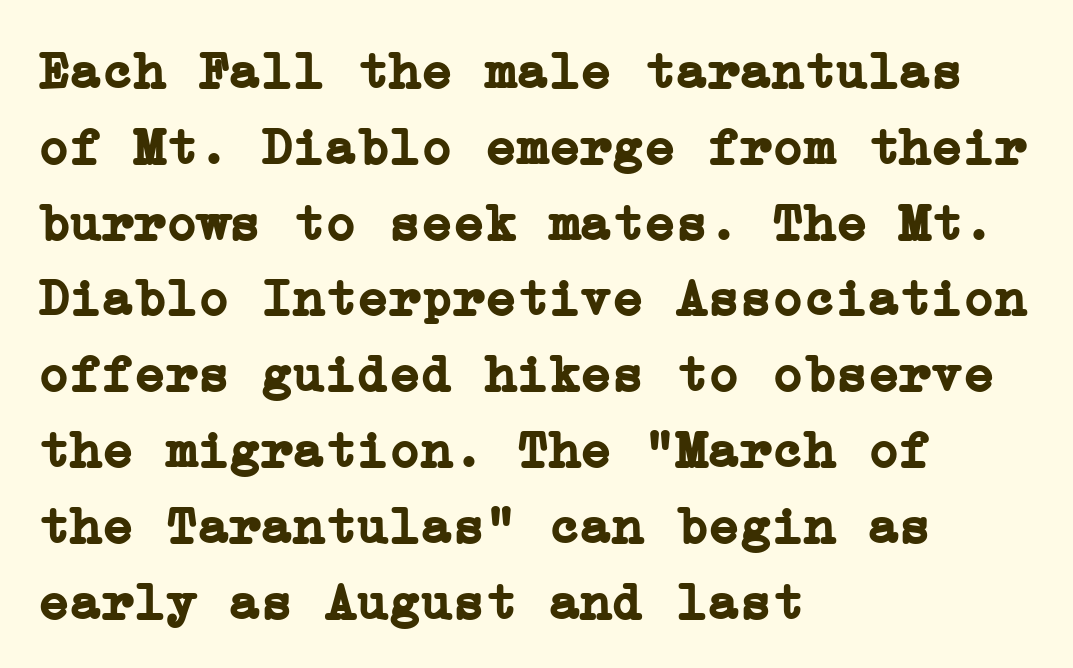
{"serif": "yes", "italic": "no", "bold": "yes", "weight": "semibold", "width": "normal", "stroke_contrast": "low", "x_height": "medium", "underline": "no", "align": "left", "line_spacing": "normal", "line_spacing_ratio": 1.43, "letter_spacing": "normal", "letter_spacing_em": 0.0, "glyph_px": 53}
